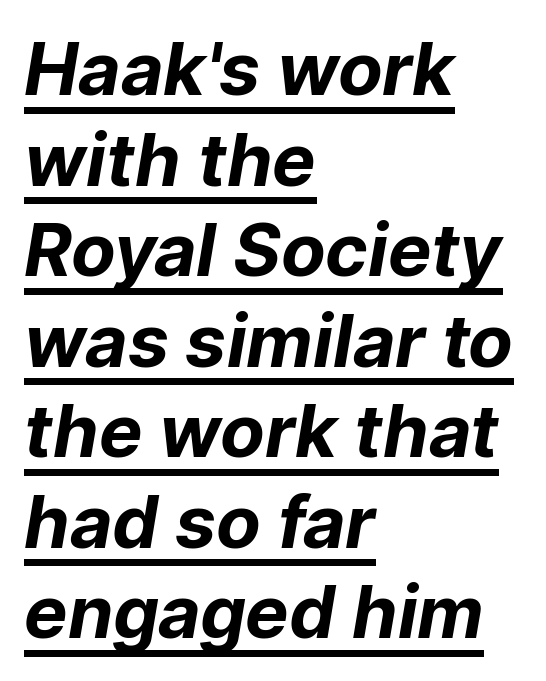
Every letter is thick-stroked: bold, no question. Reading down the block, your eye returns to a fixed left position each line. Has an underline been added? It has. Note the varied advance widths — an 'i' is clearly narrower than an 'm'. Default kerning and tracking; the words read as compact shapes.
